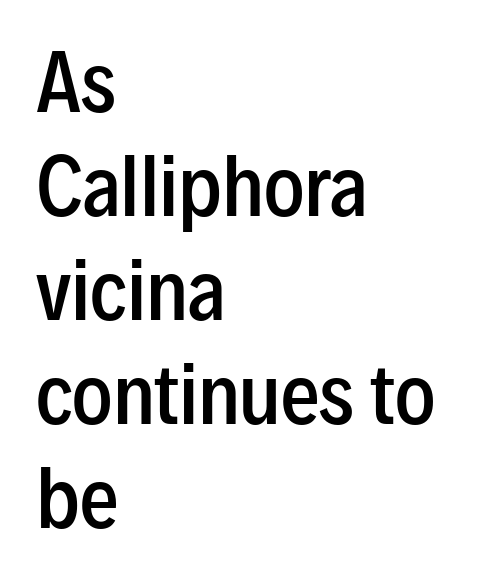
Q: Is the text bold? A: Semi-bold.
Q: Is the text italic (slanted)? A: No, it is upright.
Q: Is the typeface a serif or a sans-serif typeface? A: Sans-serif.
Q: Is the text underlined? A: No.
Q: How is the paragraph aligned? A: Left-aligned.
Q: Is the spacing between letters normal or unusually wide? A: Normal.
Q: Is the spacing between lines tight, normal or loose? A: Normal.
Q: Width (condensed, normal, or wide)? A: Condensed.
Q: Stroke contrast? A: Low.
Q: x-height? A: Medium.
Q: Monospaced? A: No.
